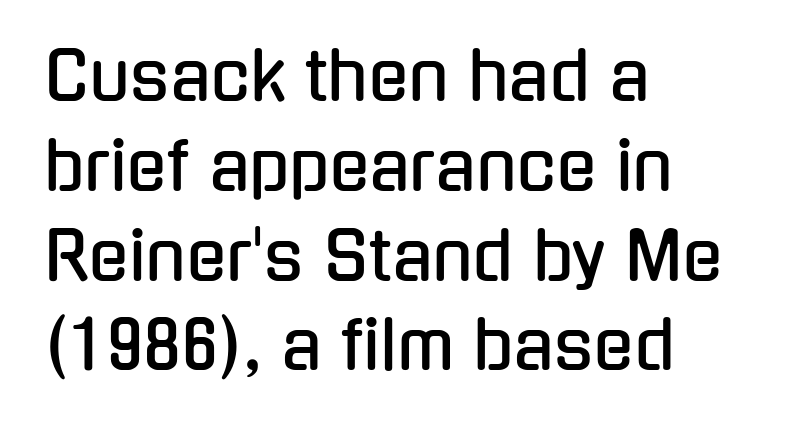
Only glyphs here, with clear space below each row. Look at the bottom of the vertical strokes: they stop flat, with no serifs. Ordinary non-slanted type is in use. Nobody touched the tracking dial on this one. Compared with a centered layout, this one pins lines to the left instead.
